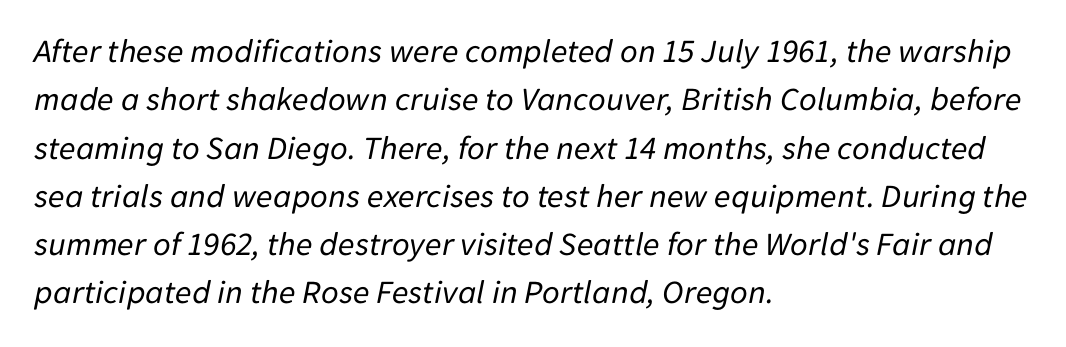
{"italic": "yes", "lean": "right", "slant_degrees": 11, "bold": "no", "weight": "regular", "width": "normal", "stroke_contrast": "low", "x_height": "medium", "monospaced": "no", "underline": "no", "align": "left", "line_spacing": "normal", "line_spacing_ratio": 1.42, "letter_spacing": "normal", "letter_spacing_em": 0.0, "glyph_px": 34}
